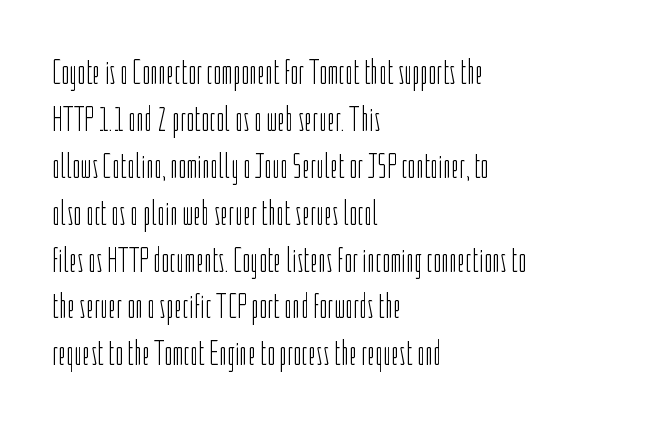
What's the leading like? Ordinary, nothing unusual. Stem width sits at or under what a default text font uses. Looks like regular typesetting: each glyph gets only the width it needs. Posture: straight, roman, zero tilt.
